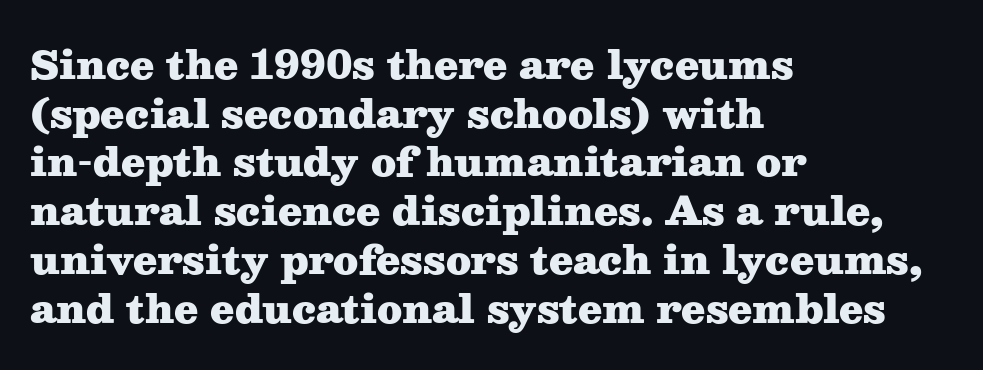
The image shows 39 px heavy, wide serif type, upright; set left-aligned, normal line spacing (1.25x), normal letter spacing, not underlined; medium stroke contrast and a medium x-height.
